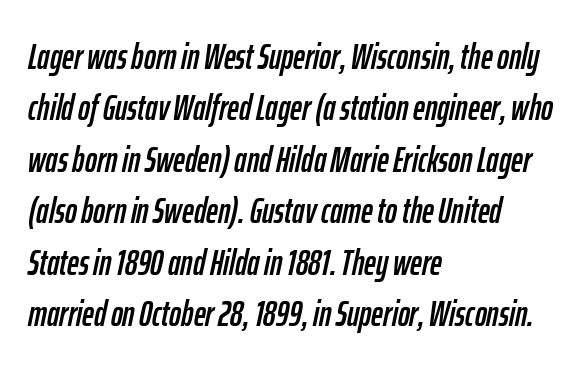
{"italic": "yes", "lean": "right", "slant_degrees": 12, "width": "condensed", "stroke_contrast": "low", "x_height": "medium", "monospaced": "no", "underline": "no", "align": "left", "line_spacing": "normal", "line_spacing_ratio": 1.43, "letter_spacing": "normal", "letter_spacing_em": 0.0, "glyph_px": 36}
